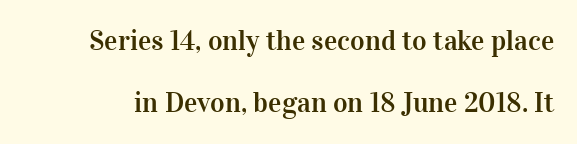
The image shows 28 px serif type, upright; set loose line spacing (2.23x), normal letter spacing, not underlined; high stroke contrast and a medium x-height.
